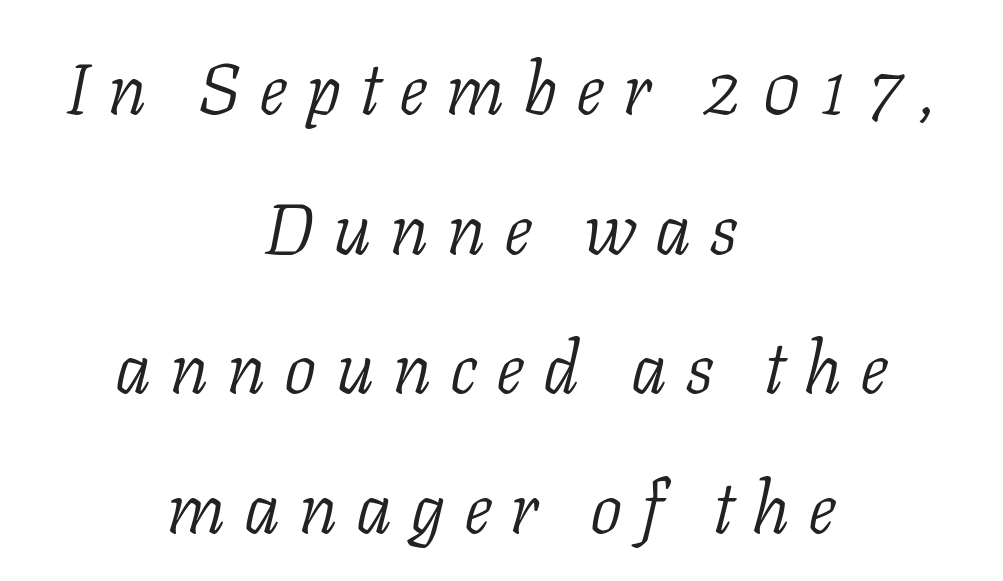
Is this a sans? No — the strokes have serifs. In CSS terms this would be text-align: center. Rule under the text: the space is simply empty. Each letter keeps its own natural width here, so spacing adapts to shape.
